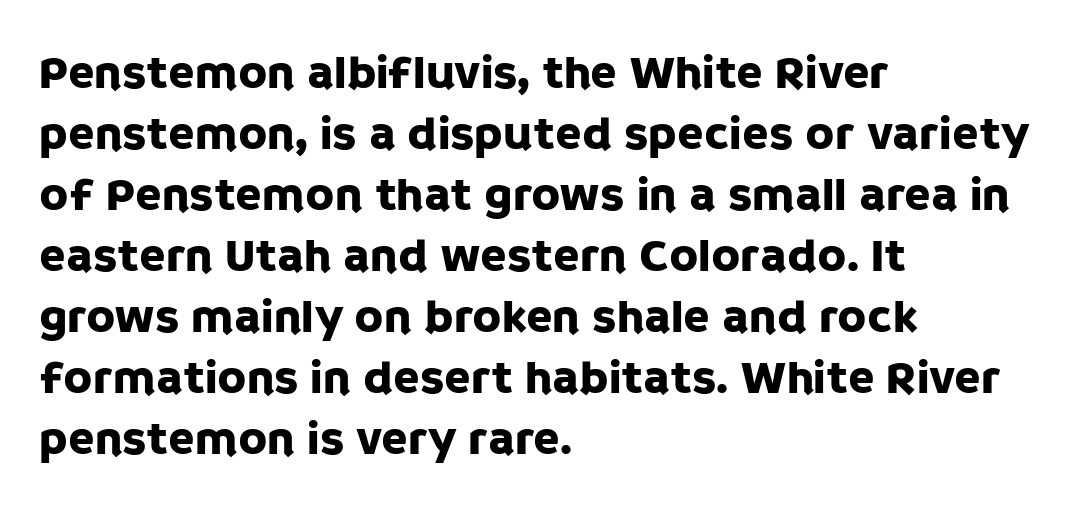
Q: Is the text italic (slanted)? A: No, it is upright.
Q: Is the typeface a serif or a sans-serif typeface? A: Sans-serif.
Q: Is the text underlined? A: No.
Q: How is the paragraph aligned? A: Left-aligned.
Q: Is the spacing between letters normal or unusually wide? A: Normal.
Q: Is the spacing between lines tight, normal or loose? A: Normal.
Q: Width (condensed, normal, or wide)? A: Normal.
Q: Stroke contrast? A: Low.
Q: x-height? A: Large.
Q: Monospaced? A: No.
